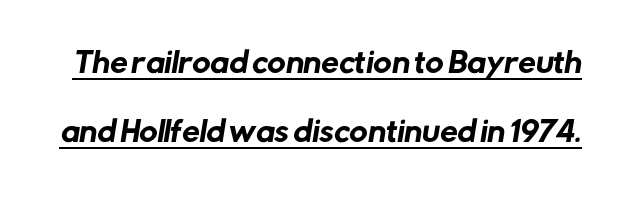
Does the type have serifs? No, each stem ends abruptly. You could not count columns in this text — the font is proportionally spaced. Words appear dense and cohesive because spacing is normal. Leading: increased. In designer terms, the underline attribute is active on this setting.
